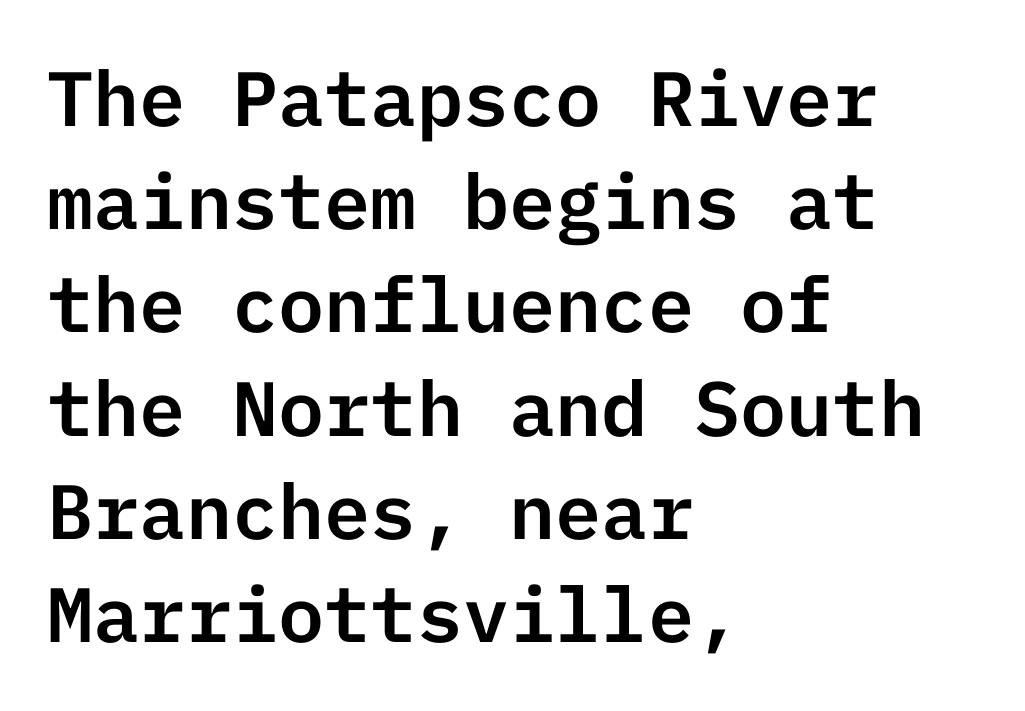
Letters rest on an invisible, unmarked baseline. These lines sit exactly where default settings would place them. Look at the tracking — it's just the regular setting, nothing added. In CSS terms this would be text-align: left.
